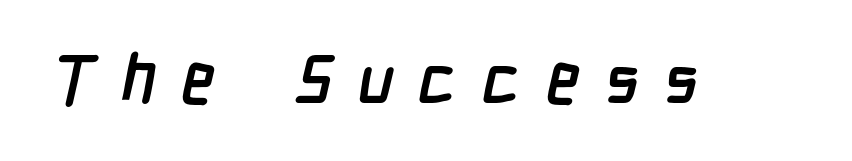
Regarding serifs, this sample does without them. A dark, heavy texture on the line: the type is bold. Here the designer chose a conventional face with non-uniform glyph widths. The area under the type is left untouched.
